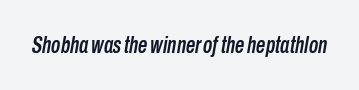
Decoration check: the copy has no underline. An italicized treatment has been applied to the whole sample. Each word holds together tightly as a unit, with standard inter-letter gaps.
